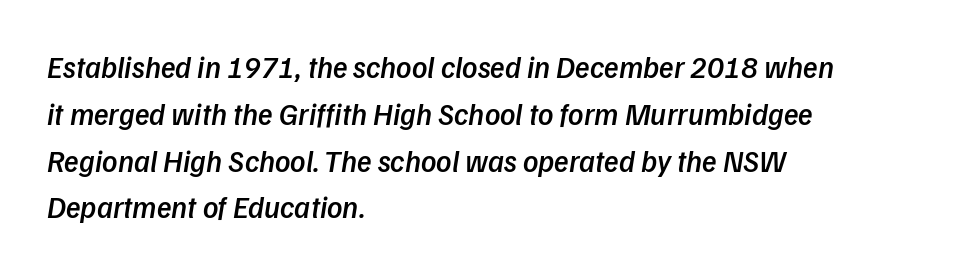
Q: Is the text bold? A: Semi-bold.
Q: Is the typeface a serif or a sans-serif typeface? A: Sans-serif.
Q: Is the text underlined? A: No.
Q: How is the paragraph aligned? A: Left-aligned.
Q: Is the spacing between letters normal or unusually wide? A: Normal.
Q: Is the spacing between lines tight, normal or loose? A: Normal.
Q: Width (condensed, normal, or wide)? A: Normal.
Q: Stroke contrast? A: Low.
Q: x-height? A: Medium.
Q: Monospaced? A: No.
